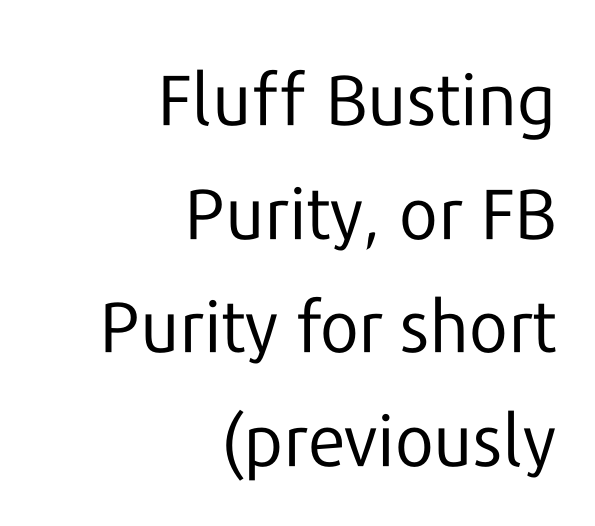
{"serif": "no", "italic": "no", "bold": "no", "weight": "regular", "width": "normal", "stroke_contrast": "low", "x_height": "medium", "monospaced": "no", "underline": "no", "align": "right", "line_spacing": "normal", "line_spacing_ratio": 1.6, "letter_spacing": "normal", "letter_spacing_em": 0.0, "glyph_px": 71}
